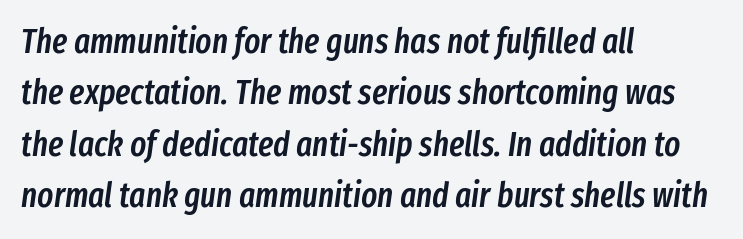
The letters are slanted; this is an italic face. Only glyphs here, with clear space below each row. These lines are rendered in a variable-pitch font. Caption: multi-line text, flush left, ragged right. Does extra space separate the letters? No, they use regular spacing. The line-height multiplier appears to be the usual default.
